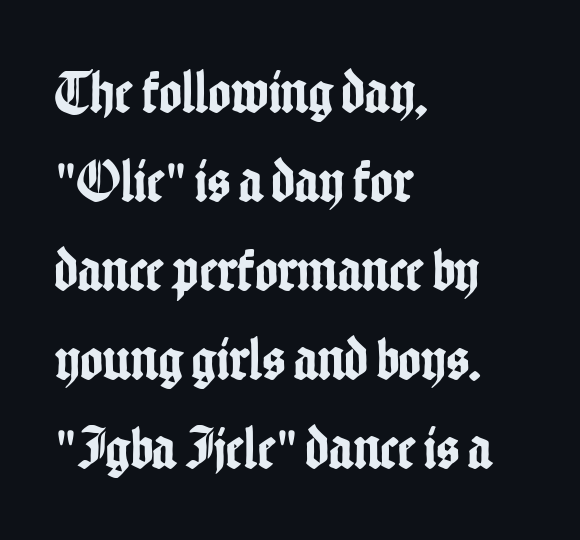
Q: Is the text italic (slanted)? A: No, it is upright.
Q: Is the typeface a serif or a sans-serif typeface? A: Sans-serif.
Q: Is the text underlined? A: No.
Q: How is the paragraph aligned? A: Left-aligned.
Q: Is the spacing between letters normal or unusually wide? A: Normal.
Q: Is the spacing between lines tight, normal or loose? A: Normal.
Q: Width (condensed, normal, or wide)? A: Condensed.
Q: Stroke contrast? A: Low.
Q: x-height? A: Medium.
Q: Monospaced? A: No.
